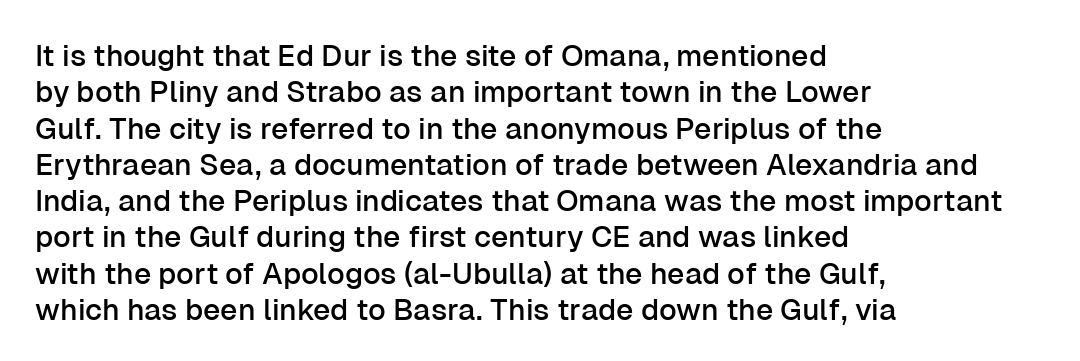
{"serif": "no", "italic": "no", "width": "normal", "stroke_contrast": "low", "x_height": "medium", "monospaced": "no", "underline": "no", "align": "left", "line_spacing_ratio": 1.21, "letter_spacing": "normal", "letter_spacing_em": 0.0, "glyph_px": 30}
